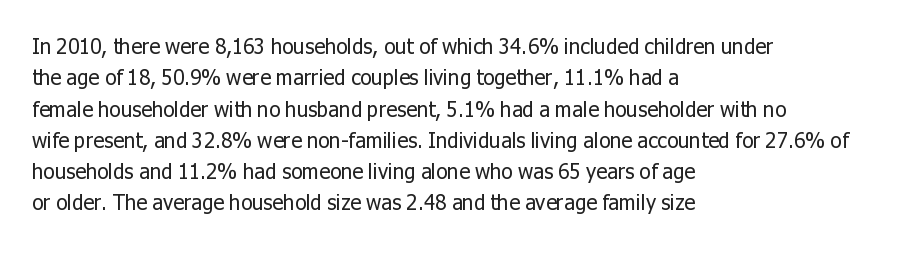
The image shows 21 px text type, upright; set left-aligned, normal line spacing (1.49x), normal letter spacing, not underlined.
